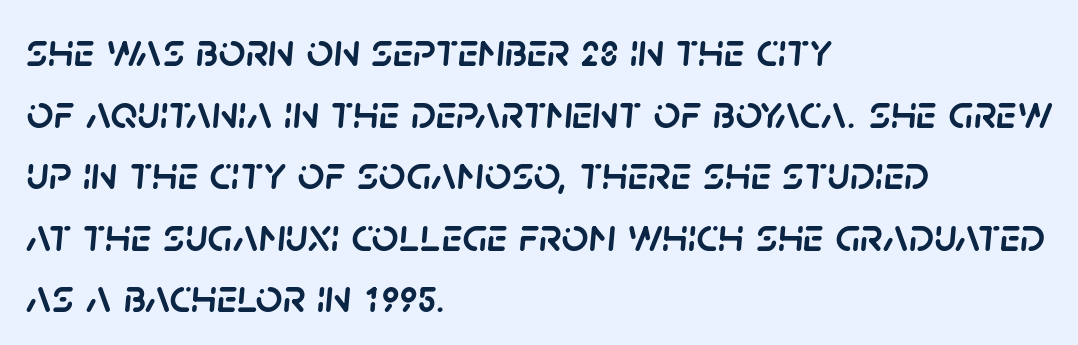
{"italic": "yes", "lean": "right", "slant_degrees": 5, "width": "normal", "stroke_contrast": "low", "x_height": "large", "monospaced": "no", "underline": "no", "align": "left", "line_spacing": "normal", "line_spacing_ratio": 1.31, "letter_spacing": "normal", "letter_spacing_em": 0.0, "glyph_px": 47}
